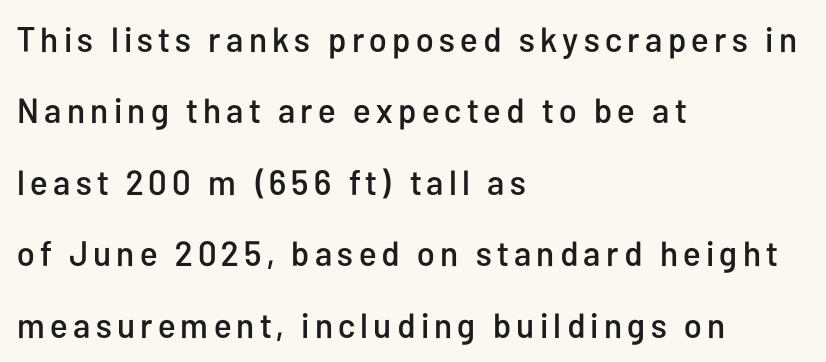
The words here are not underlined. The letters carry no serifs — their stems end cleanly without finishing strokes. Ordinary non-slanted type is in use. Spacing verdict: proportional, widths tailored to each character.
